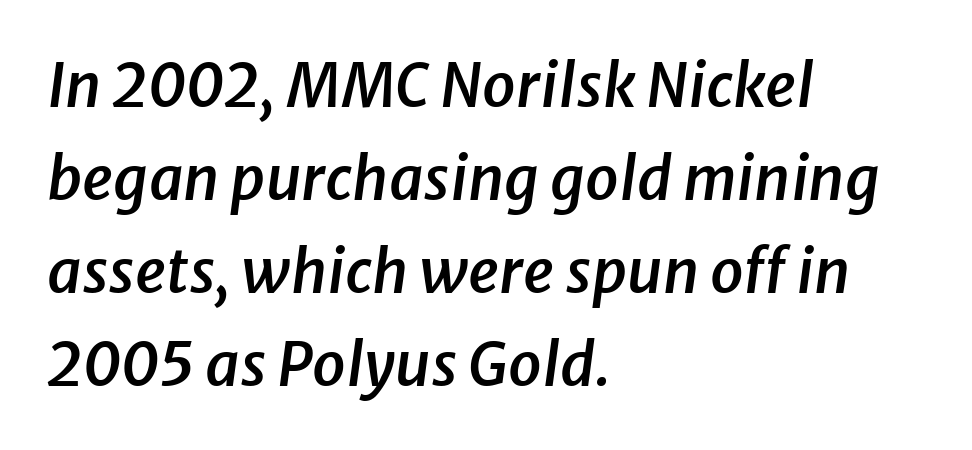
{"italic": "yes", "lean": "right", "slant_degrees": 8, "bold": "semi", "weight": "semibold", "width": "normal", "stroke_contrast": "low", "x_height": "medium", "monospaced": "no", "underline": "no", "align": "left", "line_spacing": "normal", "line_spacing_ratio": 1.55, "letter_spacing": "normal", "letter_spacing_em": 0.0, "glyph_px": 60}
